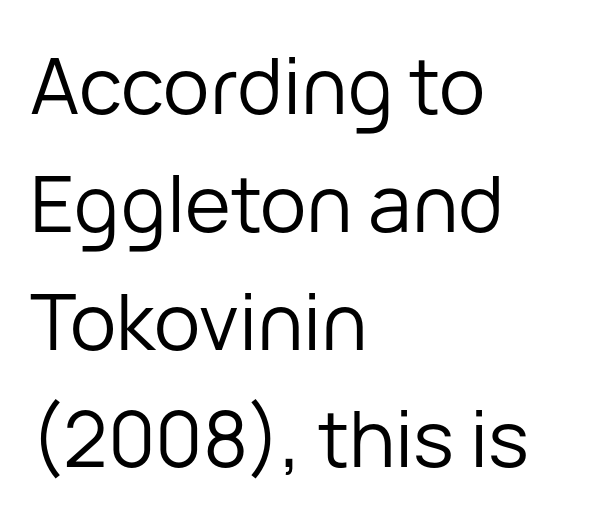
Each letter's strokes conclude bluntly, with no projecting serifs. Think of a printed novel: that variable character pitch is what you see here. Check the space under the baseline: it is left empty. If you drew a line through each stem, it would be perfectly vertical. These lines sit exactly where default settings would place them.
